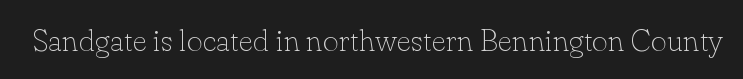
Q: Is the text bold? A: No.
Q: Is the text italic (slanted)? A: No, it is upright.
Q: Is the typeface a serif or a sans-serif typeface? A: Serif.
Q: Is the text underlined? A: No.
Q: Is the spacing between letters normal or unusually wide? A: Normal.
Q: Width (condensed, normal, or wide)? A: Normal.
Q: Stroke contrast? A: Low.
Q: x-height? A: Small.
Q: Monospaced? A: No.
